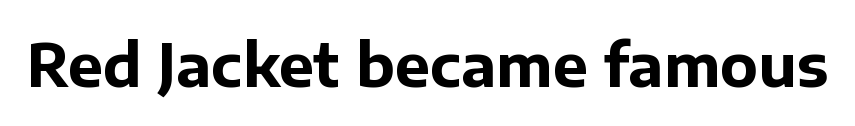
The image shows 59 px bold sans-serif type, upright; set normal letter spacing, not underlined; low stroke contrast and a medium x-height.
